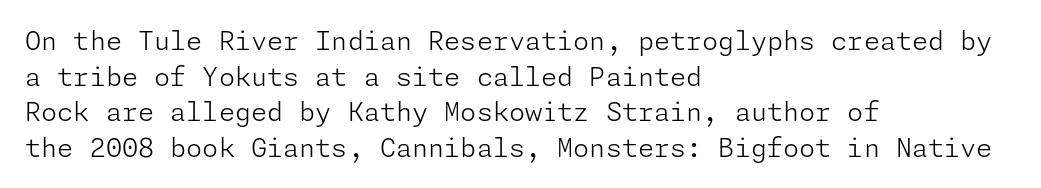
The line texture is even and compact thanks to regular tracking. Honestly, the row spacing looks completely unremarkable. Every row of glyphs begins at an identical x-position on the left. The letters stand straight up with perfectly vertical stems. Stroke thickness stays within the range of a standard reading face or lighter. Unmarked baselines from the first word to the last.
